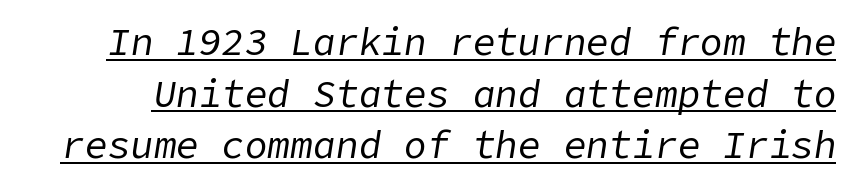
The image shows 38 px regular-weight type, italic (leaning right); set normal line spacing (1.36x), normal letter spacing, underlined; low stroke contrast and a medium x-height.
